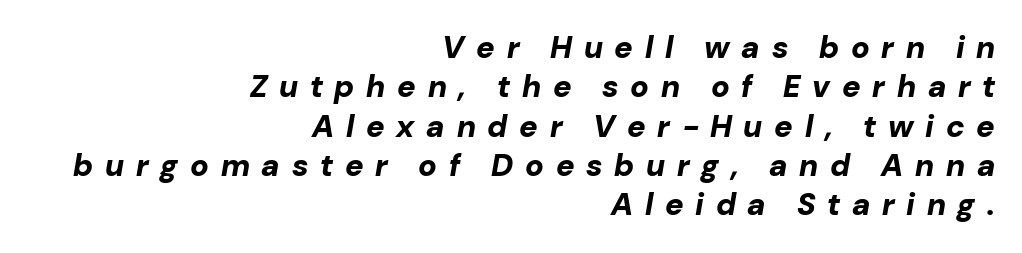
The image shows 31 px bold type, italic (leaning right); set right-aligned, normal line spacing (1.27x), unusually wide letter spacing (+0.38 em), not underlined; low stroke contrast and a medium x-height.
